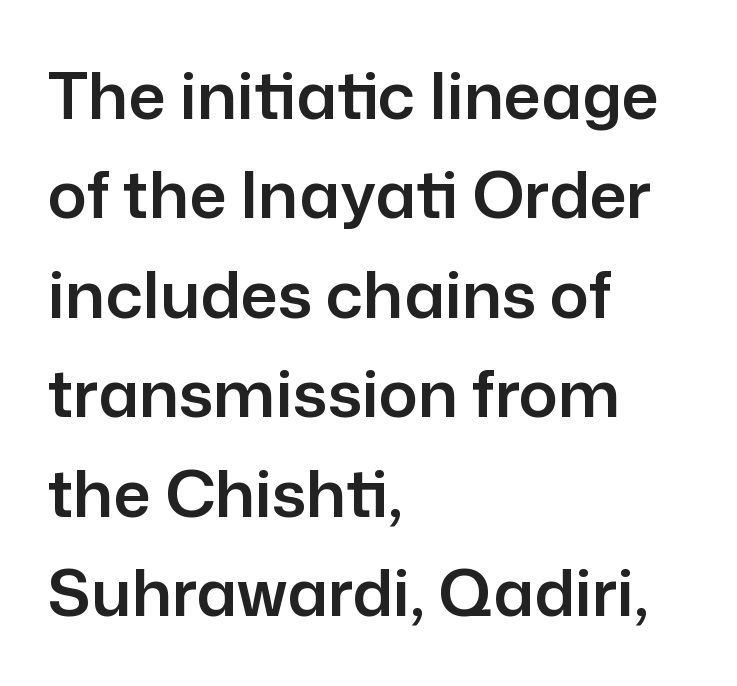
{"serif": "no", "italic": "no", "width": "normal", "stroke_contrast": "low", "x_height": "medium", "monospaced": "no", "underline": "no", "align": "left", "line_spacing": "normal", "line_spacing_ratio": 1.53, "letter_spacing": "normal", "letter_spacing_em": 0.0, "glyph_px": 65}
